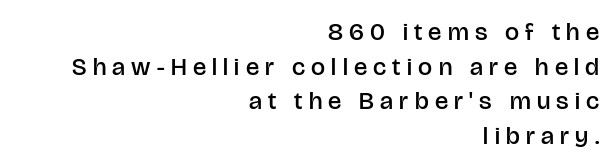
Q: Is the text bold? A: Semi-bold.
Q: Is the text italic (slanted)? A: No, it is upright.
Q: Is the text underlined? A: No.
Q: How is the paragraph aligned? A: Right-aligned.
Q: Is the spacing between letters normal or unusually wide? A: Unusually wide.
Q: Is the spacing between lines tight, normal or loose? A: Normal.
